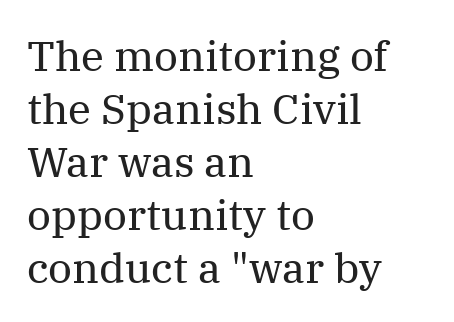
The image shows 42 px regular-weight serif type, upright; set left-aligned, normal line spacing (1.26x), normal letter spacing, not underlined; medium stroke contrast and a medium x-height.
